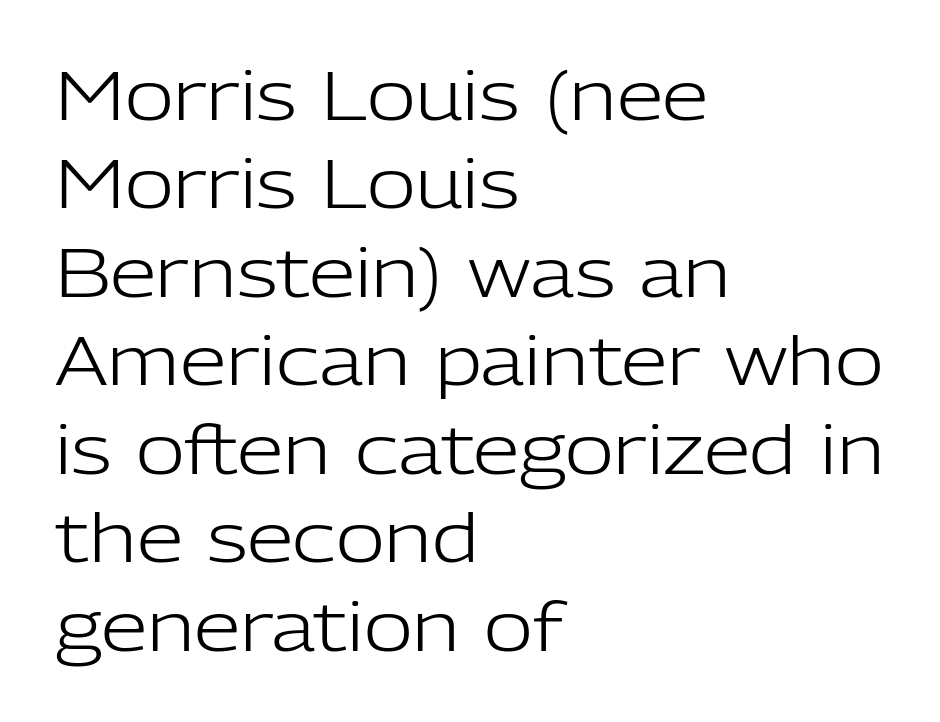
Italic: no, the glyphs are upright roman. Each letter keeps its own natural width here, so spacing adapts to shape. This is not heavy type; no bold has been used. What stands out about the letter spacing? Nothing — it is the standard amount. These lines are composed in type without serifs. Underlining? Definitely not there.
